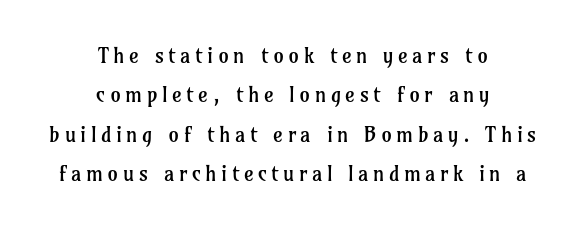
The image shows 21 px text type, upright; set centered, line spacing 1.87x, unusually wide letter spacing (+0.21 em), not underlined.
